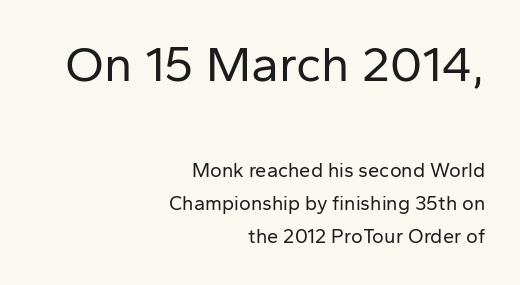
{"serif": "no", "italic": "no", "bold": "no", "weight": "regular", "width": "normal", "stroke_contrast": "low", "x_height": "medium", "monospaced": "no", "underline": "no", "align": "right", "line_spacing": "normal", "line_spacing_ratio": 1.66, "letter_spacing": "normal", "letter_spacing_em": 0.0, "larger_block": "first", "size_ratio": 2.5, "glyph_px": 50}
